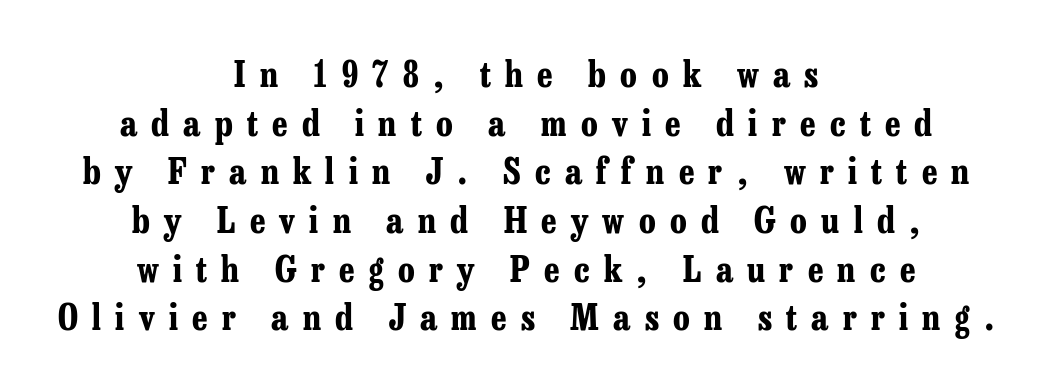
Typographic density is high because the face is bold. Are there feet on the stems? There are — it's a serif. A normal amount of white space separates one row of letters from the next. Looks like regular typesetting: each glyph gets only the width it needs.
